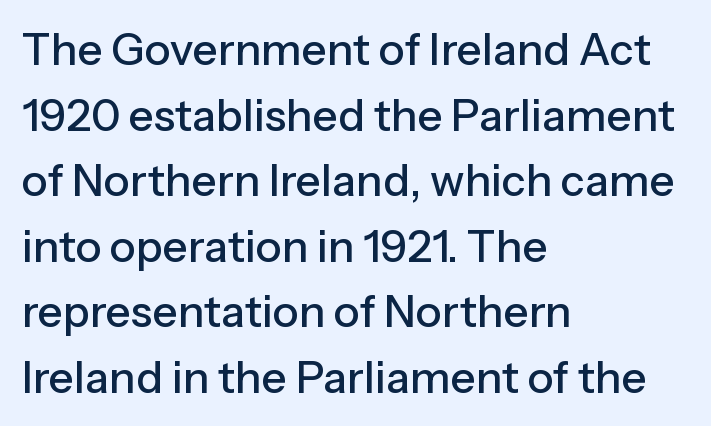
Unmarked baselines from the first word to the last. A typesetter would call this zero additional tracking. Ascenders rise straight up at ninety degrees. Character widths vary here, with narrow letters taking less room than wide ones. A typesetter would call this leading conventional body-copy spacing.
